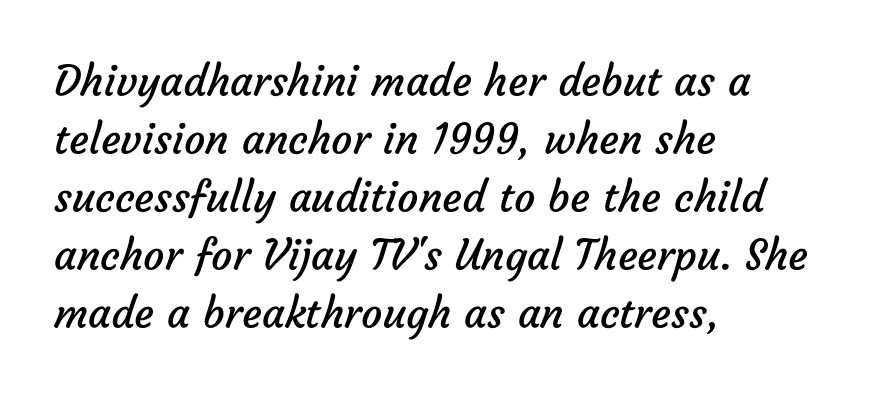
{"serif": "no", "bold": "no", "weight": "regular", "width": "normal", "stroke_contrast": "low", "x_height": "medium", "monospaced": "no", "underline": "no", "align": "left", "line_spacing": "normal", "line_spacing_ratio": 1.38, "letter_spacing": "normal", "letter_spacing_em": 0.0, "glyph_px": 42}
